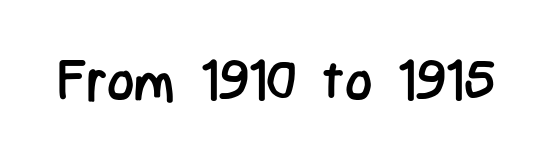
Q: Is the text bold? A: No.
Q: Is the text italic (slanted)? A: No, it is upright.
Q: Is the typeface a serif or a sans-serif typeface? A: Sans-serif.
Q: Is the text underlined? A: No.
Q: Is the spacing between letters normal or unusually wide? A: Normal.
Q: Width (condensed, normal, or wide)? A: Condensed.
Q: Stroke contrast? A: Low.
Q: x-height? A: Medium.
Q: Monospaced? A: No.
